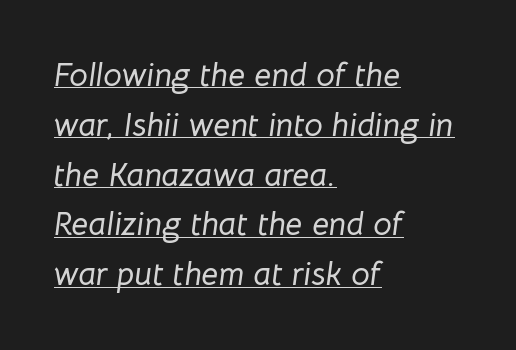
Q: Is the text italic (slanted)? A: Yes, it leans right by about 8 degrees.
Q: Is the text underlined? A: Yes.
Q: How is the paragraph aligned? A: Left-aligned.
Q: Is the spacing between letters normal or unusually wide? A: Normal.
Q: Is the spacing between lines tight, normal or loose? A: Normal.
Q: Width (condensed, normal, or wide)? A: Normal.
Q: Stroke contrast? A: Low.
Q: x-height? A: Medium.
Q: Monospaced? A: No.
